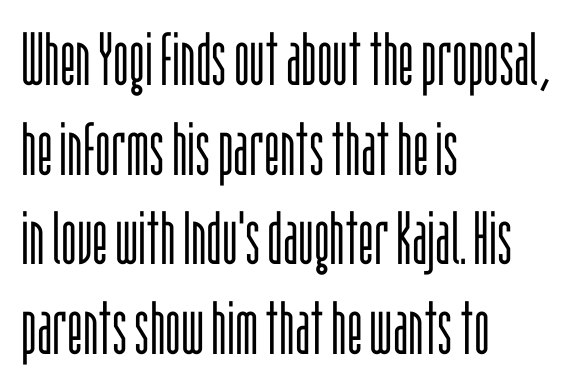
{"serif": "no", "italic": "no", "bold": "no", "weight": "light", "width": "condensed", "stroke_contrast": "low", "x_height": "large", "monospaced": "no", "underline": "no", "align": "left", "line_spacing_ratio": 1.21, "letter_spacing": "normal", "letter_spacing_em": 0.0, "glyph_px": 74}
